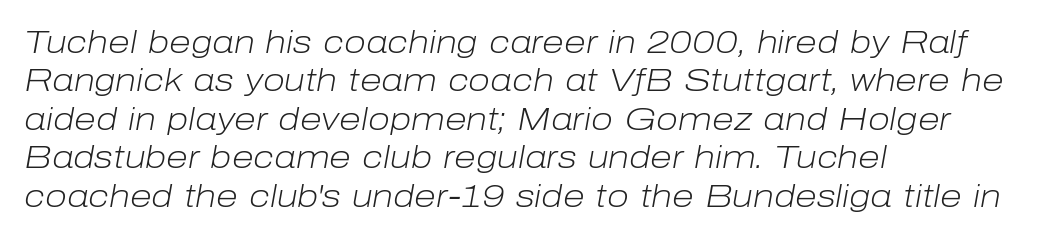
Q: Is the text bold? A: No.
Q: Is the text italic (slanted)? A: Yes, it leans right by about 10 degrees.
Q: Is the text underlined? A: No.
Q: How is the paragraph aligned? A: Left-aligned.
Q: Is the spacing between letters normal or unusually wide? A: Normal.
Q: Width (condensed, normal, or wide)? A: Normal.
Q: Stroke contrast? A: Low.
Q: x-height? A: Medium.
Q: Monospaced? A: No.
